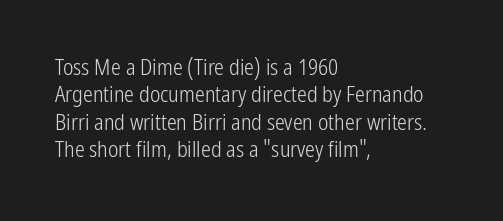
Rendered with straight, roman letterforms. Weight: not bold — regular or lighter. Words appear dense and cohesive because spacing is normal. Horizontal alignment here is leftward, the default for most running prose. A clean baseline with only descenders dipping below it.
